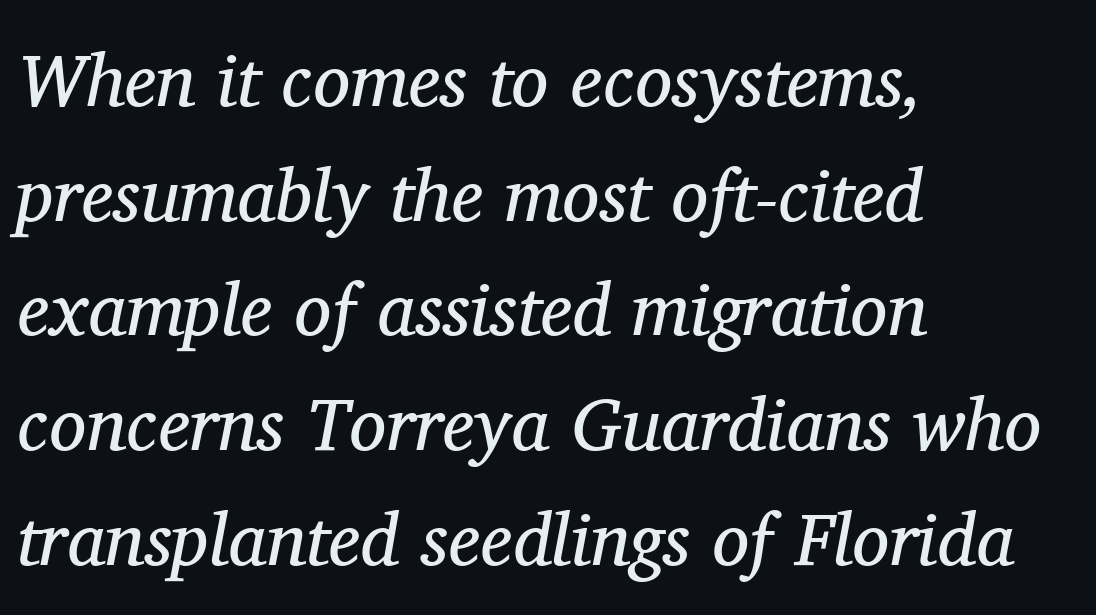
{"serif": "yes", "italic": "yes", "lean": "right", "slant_degrees": 11, "bold": "no", "weight": "regular", "width": "normal", "stroke_contrast": "medium", "x_height": "medium", "monospaced": "no", "underline": "no", "align": "left", "line_spacing": "normal", "line_spacing_ratio": 1.55, "letter_spacing": "normal", "letter_spacing_em": 0.0, "glyph_px": 74}
